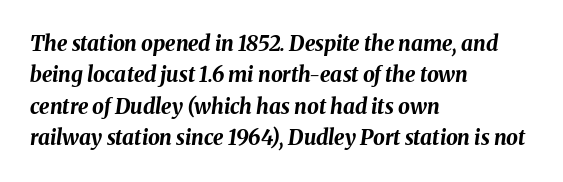
{"italic": "yes", "lean": "right", "slant_degrees": 8, "bold": "yes", "underline": "no", "align": "left", "line_spacing": "normal", "line_spacing_ratio": 1.5, "letter_spacing": "normal", "letter_spacing_em": 0.0, "glyph_px": 21}
